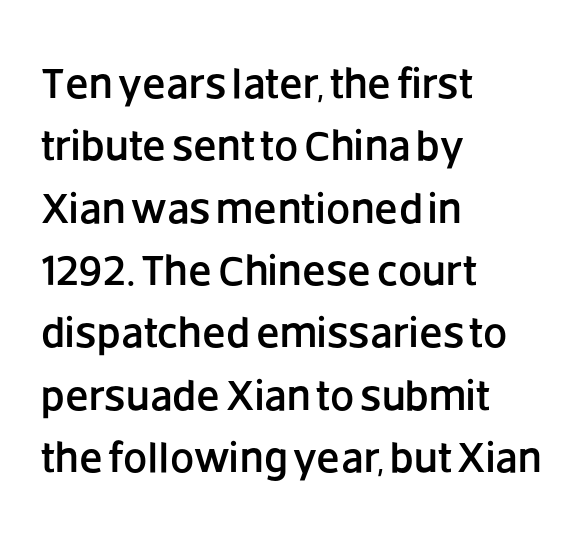
The image shows 43 px sans-serif type, upright; set left-aligned, normal line spacing (1.45x), normal letter spacing, not underlined; low stroke contrast and a large x-height.
